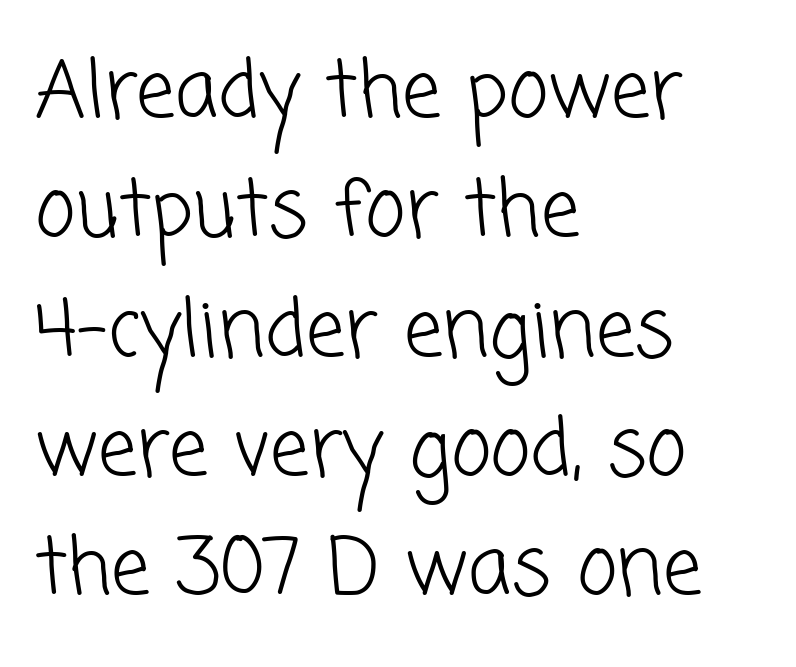
{"serif": "no", "bold": "no", "weight": "light", "width": "normal", "stroke_contrast": "low", "x_height": "medium", "monospaced": "no", "underline": "no", "align": "left", "line_spacing": "normal", "line_spacing_ratio": 1.53, "letter_spacing": "normal", "letter_spacing_em": 0.0, "glyph_px": 78}
